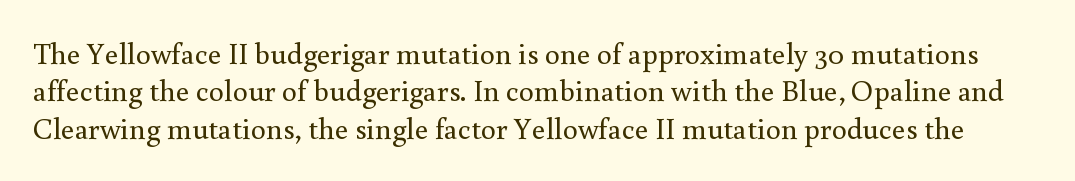
The letterforms sit shoulder to shoulder at normal distance. This sample has the flowing, uneven cadence of proportional lettering. The specimen reads as upright at a glance. Each letter's strokes conclude with small projecting serifs. Anything drawn beneath the words? Only blank space.
